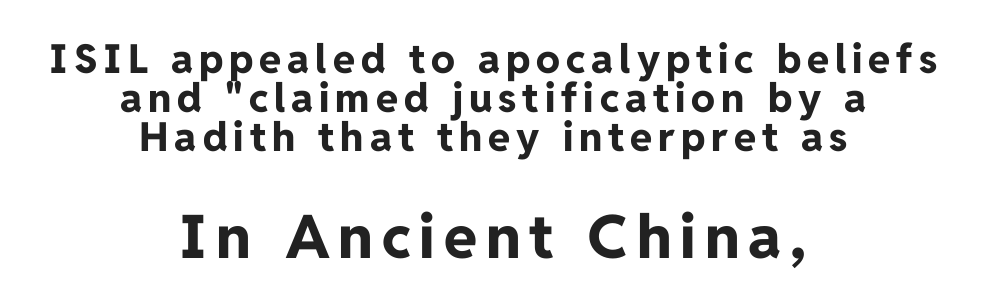
The image shows 60 px bold sans-serif type, upright; set centered, tight line spacing (0.98x), not underlined; the second (bottom) block is 1.5x larger; low stroke contrast and a medium x-height.
